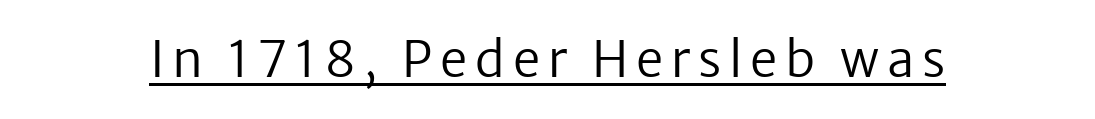
Stems here are at most as thick as an everyday book face. It's the straight-up-and-down kind of type. Character widths vary here, with narrow letters taking less room than wide ones. Has an underline been added? It has. The characters display no serif detailing; their extremities are plain.
